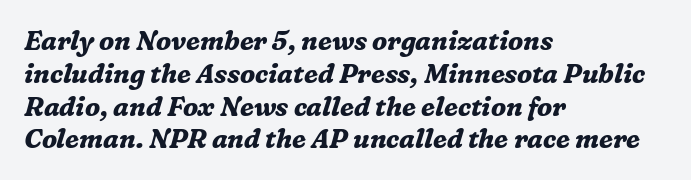
{"italic": "yes", "lean": "right", "slant_degrees": 16, "bold": "yes", "underline": "no", "align": "left", "line_spacing": "normal", "line_spacing_ratio": 1.26, "letter_spacing": "normal", "letter_spacing_em": 0.0, "glyph_px": 26}
